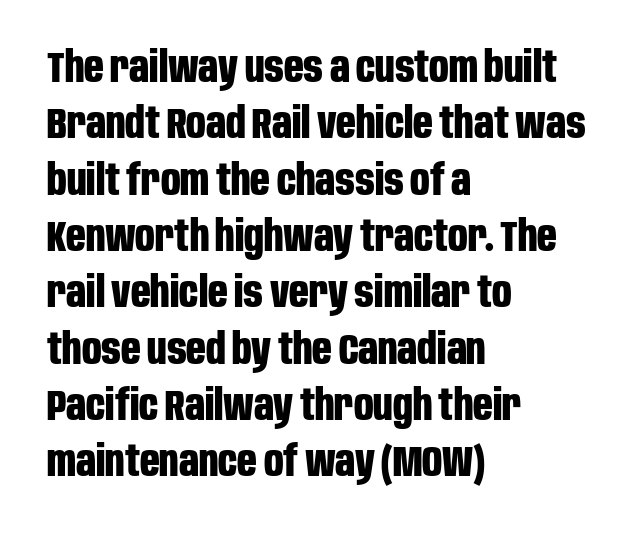
The image shows 43 px bold, condensed sans-serif type, upright; set left-aligned, normal line spacing (1.31x), normal letter spacing, not underlined; low stroke contrast and a large x-height.
